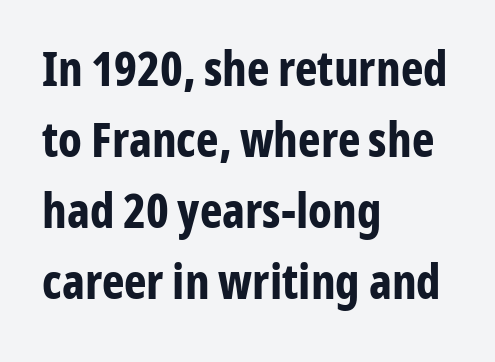
{"serif": "no", "italic": "no", "bold": "yes", "weight": "bold", "width": "condensed", "stroke_contrast": "low", "x_height": "medium", "monospaced": "no", "underline": "no", "align": "left", "line_spacing": "normal", "line_spacing_ratio": 1.48, "letter_spacing": "normal", "letter_spacing_em": 0.0, "glyph_px": 48}
